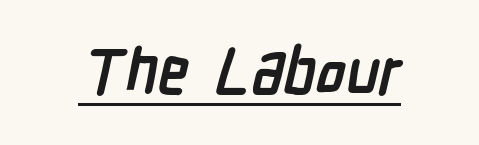
Q: Is the text bold? A: Yes.
Q: Is the typeface a serif or a sans-serif typeface? A: Sans-serif.
Q: Is the text underlined? A: Yes.
Q: Is the spacing between letters normal or unusually wide? A: Normal.
Q: Width (condensed, normal, or wide)? A: Condensed.
Q: Stroke contrast? A: Low.
Q: x-height? A: Medium.
Q: Monospaced? A: No.
